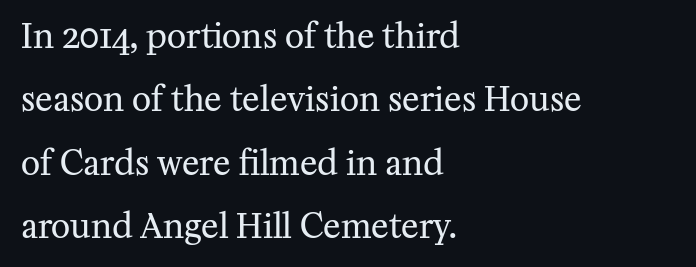
This is roman type, the default non-slanted kind. Honestly, the rows look like they've been pulled way apart. Honestly, there is no underline to notice here at all. The rendering shows small feet on the letterforms — a serif design. Here the glyphs are tracked normally, forming tight word shapes. The passage shown is not bold in any degree.
